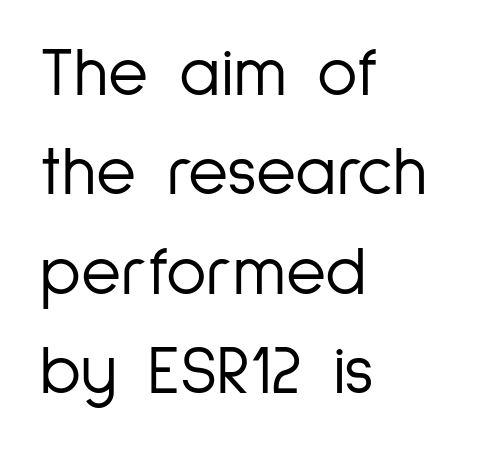
The image shows 69 px light, condensed sans-serif type, upright; set left-aligned, normal line spacing (1.44x), normal letter spacing, not underlined; low stroke contrast and a medium x-height.
